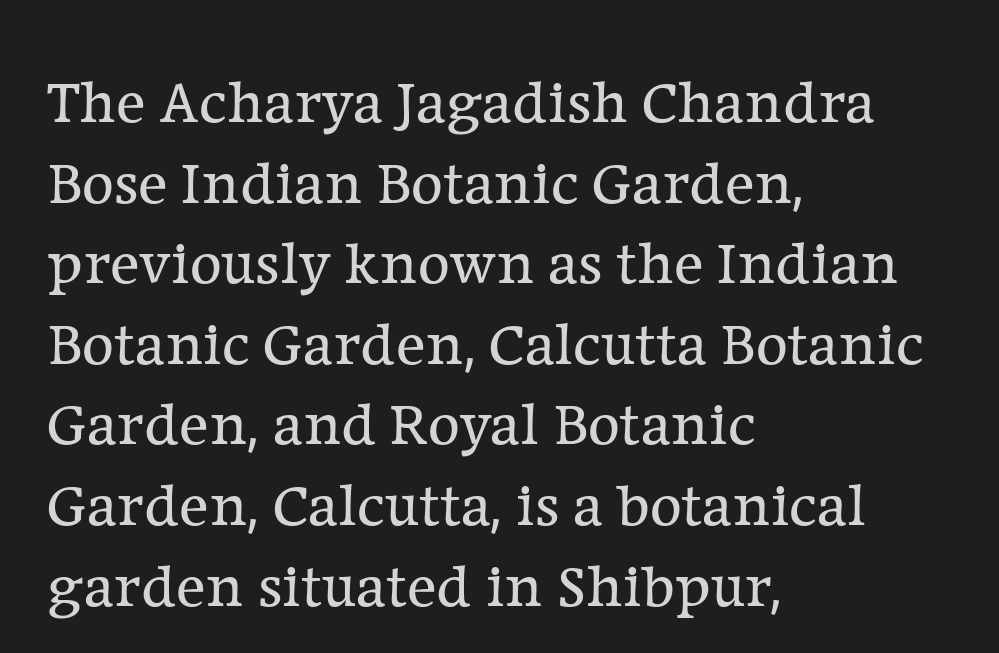
{"serif": "yes", "italic": "no", "bold": "no", "weight": "regular", "width": "normal", "stroke_contrast": "low", "x_height": "medium", "monospaced": "no", "underline": "no", "align": "left", "line_spacing": "normal", "line_spacing_ratio": 1.3, "letter_spacing": "normal", "letter_spacing_em": 0.0, "glyph_px": 62}
